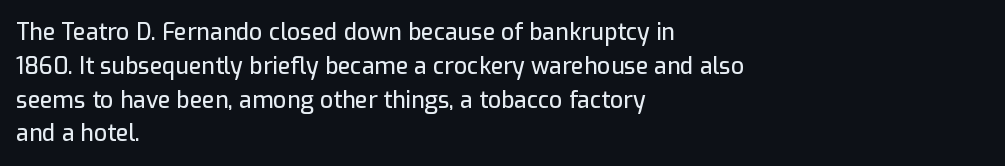
Left-aligned paragraph, ragged on the right. Compared with typical body copy, the letter spacing here is the same. A roman cut, with each character standing at attention. Baseline-to-baseline distance is the conventional proportion of letter height. The string is rendered with underlining switched off.
